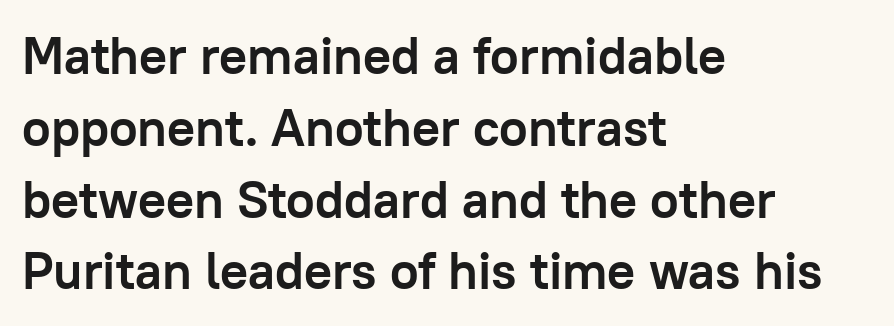
Q: Is the text bold? A: Yes.
Q: Is the text italic (slanted)? A: No, it is upright.
Q: Is the typeface a serif or a sans-serif typeface? A: Sans-serif.
Q: Is the text underlined? A: No.
Q: How is the paragraph aligned? A: Left-aligned.
Q: Is the spacing between letters normal or unusually wide? A: Normal.
Q: Is the spacing between lines tight, normal or loose? A: Normal.
Q: Width (condensed, normal, or wide)? A: Normal.
Q: Stroke contrast? A: Low.
Q: x-height? A: Medium.
Q: Monospaced? A: No.
